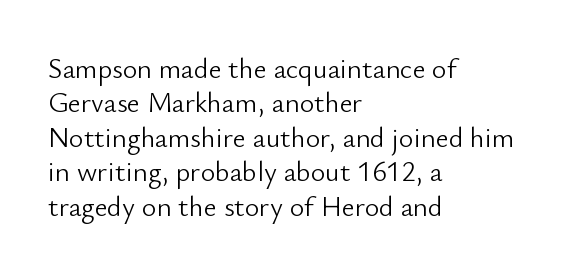
Q: Is the text bold? A: No.
Q: Is the text italic (slanted)? A: No, it is upright.
Q: Is the typeface a serif or a sans-serif typeface? A: Sans-serif.
Q: Is the text underlined? A: No.
Q: How is the paragraph aligned? A: Left-aligned.
Q: Is the spacing between letters normal or unusually wide? A: Normal.
Q: Width (condensed, normal, or wide)? A: Normal.
Q: Stroke contrast? A: Low.
Q: x-height? A: Small.
Q: Monospaced? A: No.
